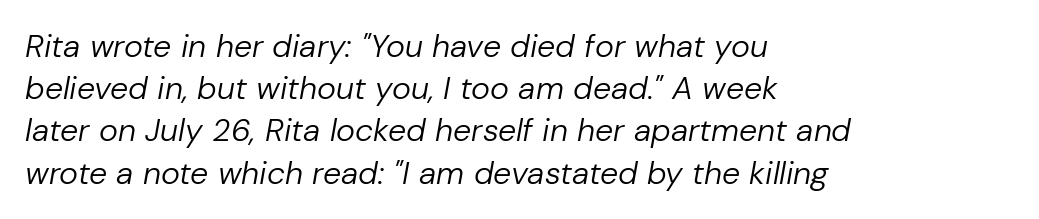
The image shows 32 px regular-weight type, italic (leaning right); set left-aligned, normal line spacing (1.32x), normal letter spacing, not underlined; low stroke contrast and a medium x-height.
